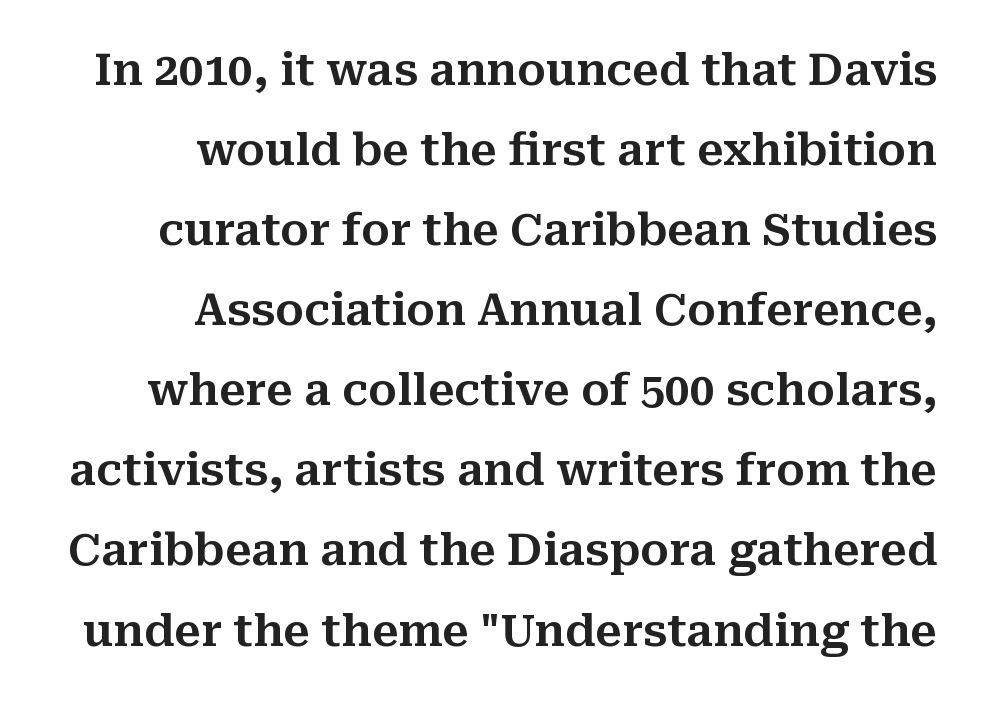
{"serif": "yes", "italic": "no", "width": "normal", "stroke_contrast": "medium", "x_height": "medium", "monospaced": "no", "underline": "no", "align": "right", "line_spacing_ratio": 1.82, "letter_spacing": "normal", "letter_spacing_em": 0.0, "glyph_px": 44}
